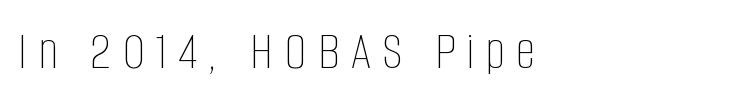
{"italic": "no", "bold": "no", "weight": "thin", "width": "condensed", "stroke_contrast": "low", "x_height": "large", "monospaced": "no", "underline": "no", "align": "left", "glyph_px": 56}
